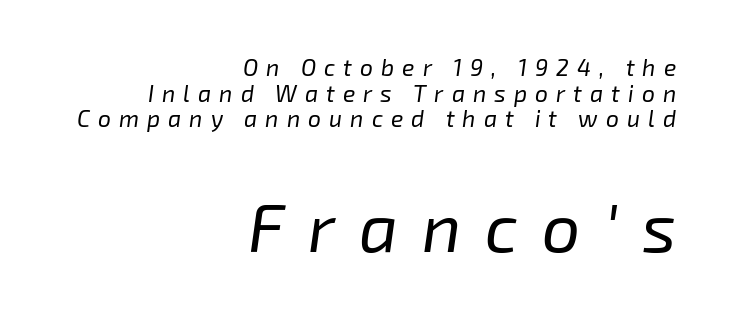
The image shows 68 px regular-weight type, italic (leaning right); set right-aligned, tight line spacing (1.11x), unusually wide letter spacing (+0.35 em), not underlined; the second (bottom) block is 2.96x larger; low stroke contrast and a medium x-height.
